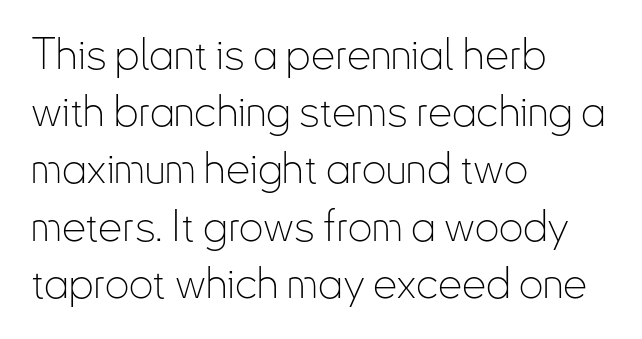
The image shows 43 px thin, condensed sans-serif type, upright; set left-aligned, normal line spacing (1.33x), normal letter spacing, not underlined; low stroke contrast and a small x-height.
